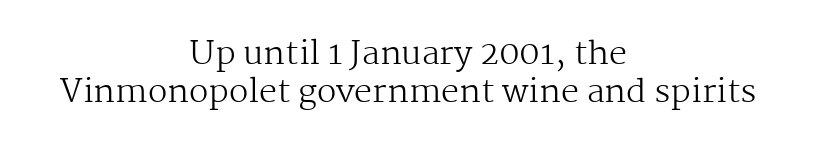
{"serif": "yes", "italic": "no", "bold": "no", "weight": "regular", "width": "normal", "stroke_contrast": "medium", "x_height": "medium", "monospaced": "no", "underline": "no", "align": "center", "line_spacing_ratio": 1.2, "letter_spacing": "normal", "letter_spacing_em": 0.0, "glyph_px": 32}
